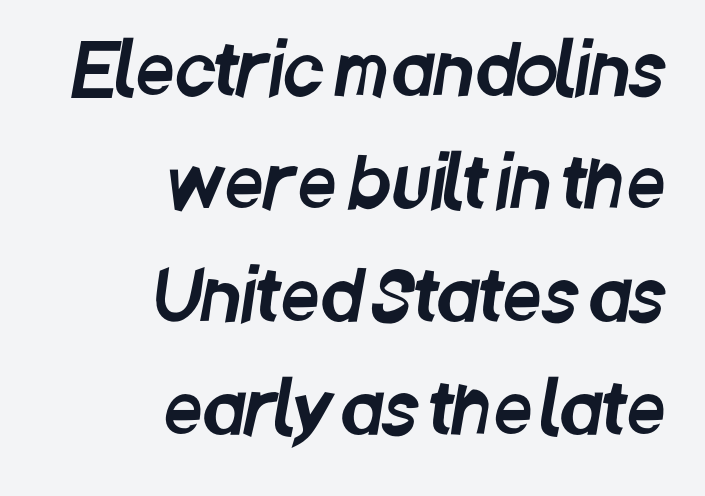
The image shows 69 px condensed sans-serif type; set right-aligned, normal line spacing (1.64x), normal letter spacing, not underlined; low stroke contrast and a large x-height.
